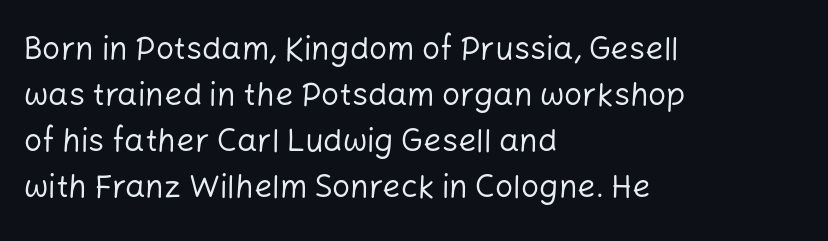
{"serif": "no", "italic": "no", "bold": "no", "weight": "regular", "width": "normal", "stroke_contrast": "low", "x_height": "medium", "monospaced": "no", "underline": "no", "align": "left", "line_spacing": "normal", "line_spacing_ratio": 1.44, "letter_spacing": "normal", "letter_spacing_em": 0.0, "glyph_px": 32}
